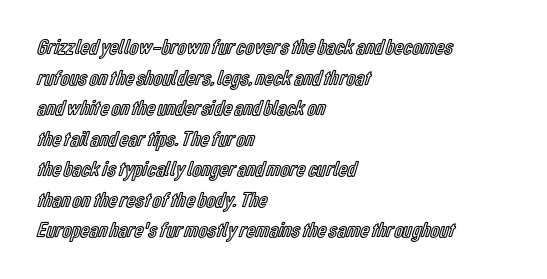
Honestly, the letter spacing is just normal — you wouldn't notice it. The words here are not underlined. Notice how the passage keeps a crisp vertical edge on the left only. Interline gaps are of average width in this sample.
